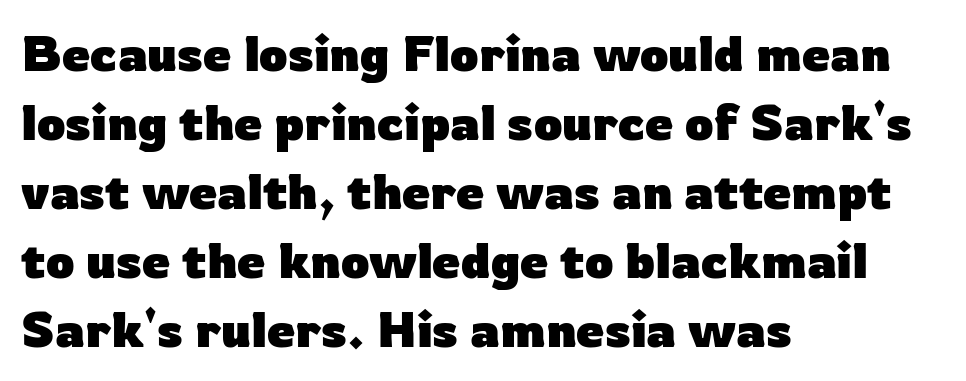
Q: Is the text bold? A: Yes.
Q: Is the text italic (slanted)? A: No, it is upright.
Q: Is the typeface a serif or a sans-serif typeface? A: Sans-serif.
Q: Is the text underlined? A: No.
Q: How is the paragraph aligned? A: Left-aligned.
Q: Is the spacing between letters normal or unusually wide? A: Normal.
Q: Is the spacing between lines tight, normal or loose? A: Normal.
Q: Width (condensed, normal, or wide)? A: Normal.
Q: Stroke contrast? A: Low.
Q: x-height? A: Medium.
Q: Monospaced? A: No.
